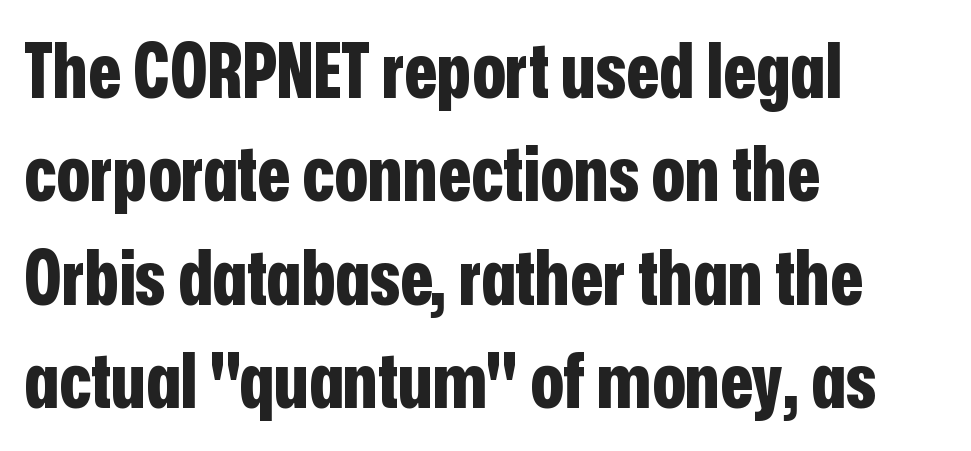
The image shows 76 px bold, condensed sans-serif type, upright; set left-aligned, normal line spacing (1.36x), normal letter spacing, not underlined; low stroke contrast and a medium x-height.
